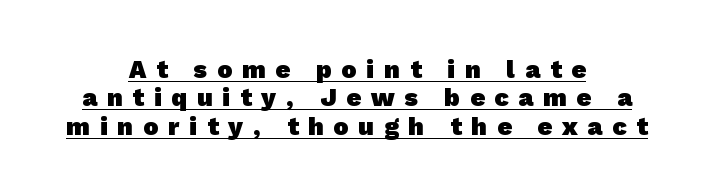
The image shows 25 px bold type; set centered, tight line spacing (1.14x), unusually wide letter spacing (+0.4 em), underlined.
